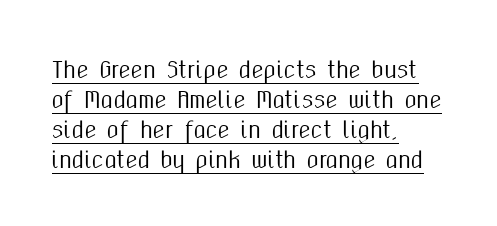
Q: Is the text italic (slanted)? A: No, it is upright.
Q: Is the text underlined? A: Yes.
Q: How is the paragraph aligned? A: Left-aligned.
Q: Is the spacing between letters normal or unusually wide? A: Normal.
Q: Is the spacing between lines tight, normal or loose? A: Normal.
